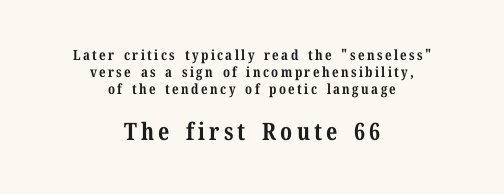
Every stem runs plumb, perpendicular to the baseline. Size hierarchy here favors the trailing block over the leading one. These lines are centered, leaving both edges ragged. Nobody drew a line under any word here. Look at the stroke-to-counter ratio: heavy, a bold.
